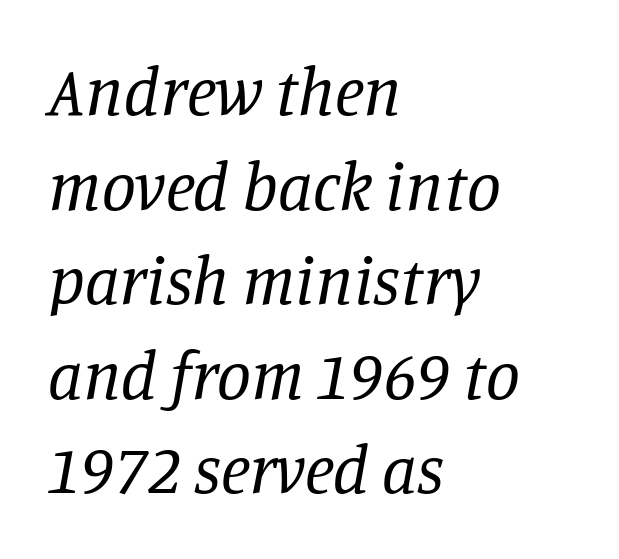
{"serif": "yes", "italic": "yes", "lean": "right", "slant_degrees": 11, "bold": "no", "weight": "regular", "width": "normal", "stroke_contrast": "low", "x_height": "large", "monospaced": "no", "underline": "no", "align": "left", "line_spacing": "normal", "line_spacing_ratio": 1.39, "letter_spacing": "normal", "letter_spacing_em": 0.0, "glyph_px": 68}
